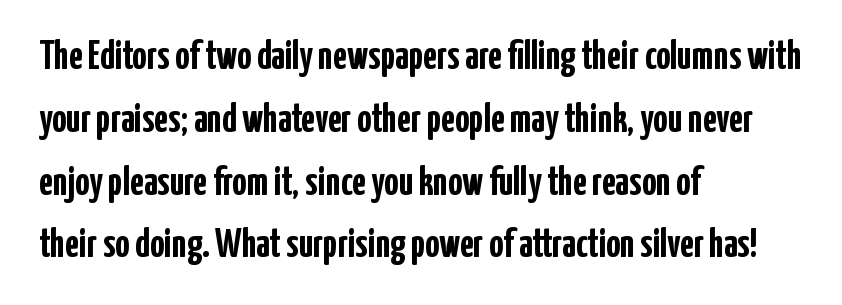
Q: Is the text bold? A: Yes.
Q: Is the text italic (slanted)? A: No, it is upright.
Q: Is the typeface a serif or a sans-serif typeface? A: Sans-serif.
Q: Is the text underlined? A: No.
Q: How is the paragraph aligned? A: Left-aligned.
Q: Is the spacing between letters normal or unusually wide? A: Normal.
Q: Is the spacing between lines tight, normal or loose? A: Normal.
Q: Width (condensed, normal, or wide)? A: Condensed.
Q: Stroke contrast? A: Low.
Q: x-height? A: Medium.
Q: Monospaced? A: No.
